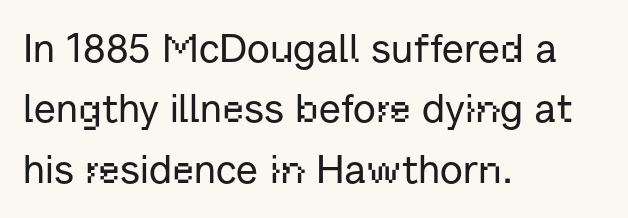
Q: Is the text italic (slanted)? A: No, it is upright.
Q: Is the typeface a serif or a sans-serif typeface? A: Sans-serif.
Q: Is the text underlined? A: No.
Q: How is the paragraph aligned? A: Left-aligned.
Q: Is the spacing between letters normal or unusually wide? A: Normal.
Q: Is the spacing between lines tight, normal or loose? A: Normal.
Q: Width (condensed, normal, or wide)? A: Normal.
Q: Stroke contrast? A: Low.
Q: x-height? A: Medium.
Q: Monospaced? A: No.
